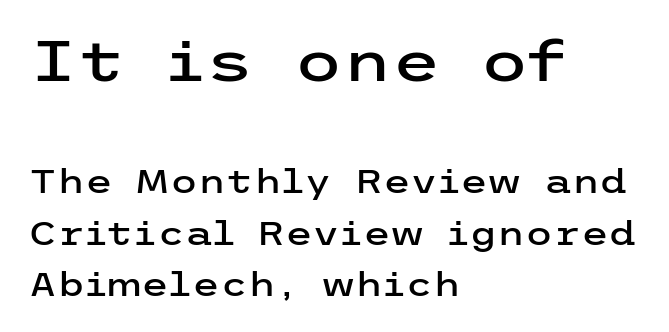
Q: Is the text italic (slanted)? A: No, it is upright.
Q: Is the typeface a serif or a sans-serif typeface? A: Sans-serif.
Q: Is the text underlined? A: No.
Q: How is the paragraph aligned? A: Left-aligned.
Q: Is the spacing between letters normal or unusually wide? A: Normal.
Q: Is the spacing between lines tight, normal or loose? A: Normal.
Q: Which block of text is set in a larger size, the first (top) or the second (bottom)? A: The first (top) one.
Q: Width (condensed, normal, or wide)? A: Wide.
Q: Stroke contrast? A: Low.
Q: x-height? A: Medium.
